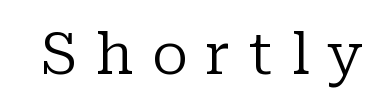
The image shows 57 px regular-weight serif type, upright; set unusually wide letter spacing (+0.32 em), not underlined; low stroke contrast and a medium x-height.
